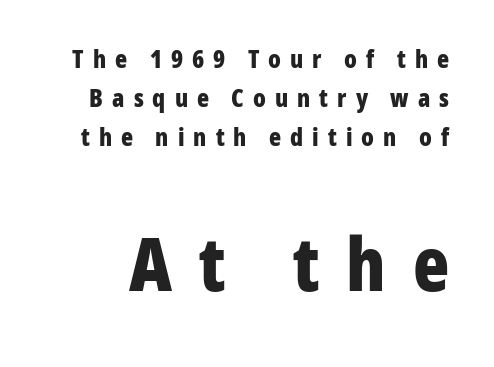
The image shows 75 px bold, condensed sans-serif type, upright; set normal line spacing (1.57x), unusually wide letter spacing (+0.36 em), not underlined; the second (bottom) block is 3.0x larger; low stroke contrast and a medium x-height.
